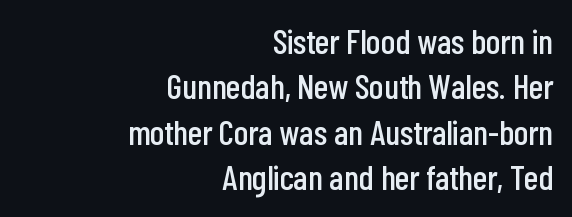
{"serif": "no", "italic": "no", "width": "condensed", "stroke_contrast": "low", "x_height": "medium", "monospaced": "no", "underline": "no", "align": "right", "line_spacing": "normal", "line_spacing_ratio": 1.3, "letter_spacing": "normal", "letter_spacing_em": 0.0, "glyph_px": 35}
